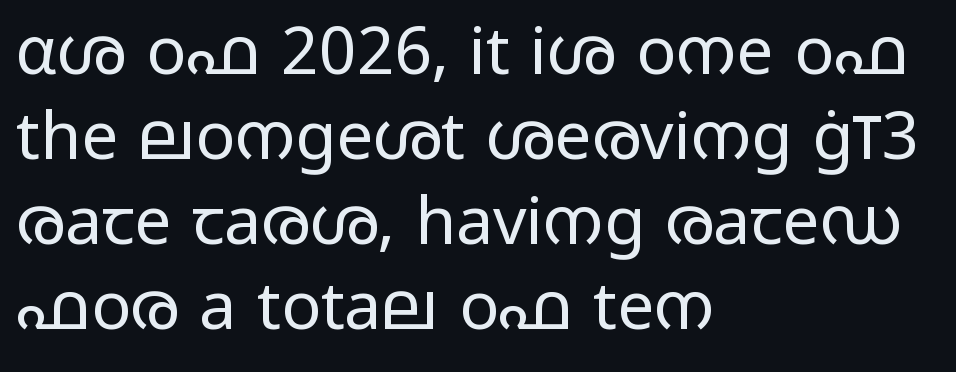
{"serif": "no", "italic": "no", "bold": "no", "weight": "regular", "width": "wide", "stroke_contrast": "low", "x_height": "medium", "monospaced": "no", "underline": "no", "align": "left", "line_spacing": "normal", "line_spacing_ratio": 1.29, "letter_spacing": "normal", "letter_spacing_em": 0.0, "glyph_px": 66}
